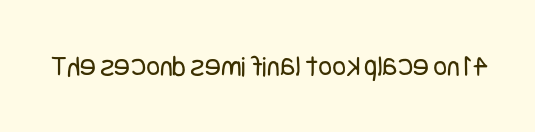
{"serif": "no", "italic": "no", "bold": "no", "weight": "regular", "width": "condensed", "stroke_contrast": "low", "x_height": "large", "underline": "no", "letter_spacing": "normal", "letter_spacing_em": 0.0, "glyph_px": 30}
